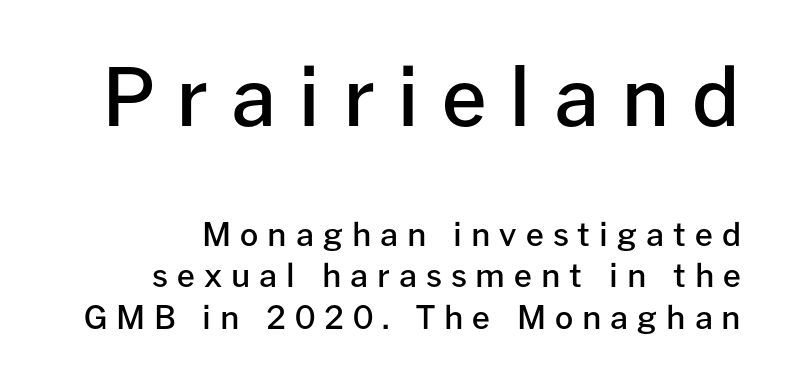
The image shows 80 px semibold sans-serif type, upright; set right-aligned, normal line spacing (1.29x), unusually wide letter spacing (+0.28 em), not underlined; the first (top) block is 2.5x larger; low stroke contrast and a medium x-height.
